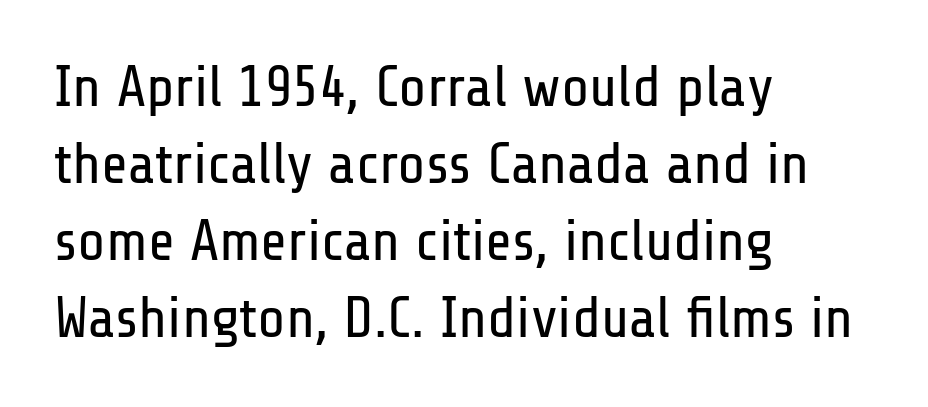
The area under the type is left untouched. In terms of letterform style, serifs are entirely absent. The rendering uses natural spacing where letterforms have individual widths. The line texture is even and compact thanks to regular tracking.
